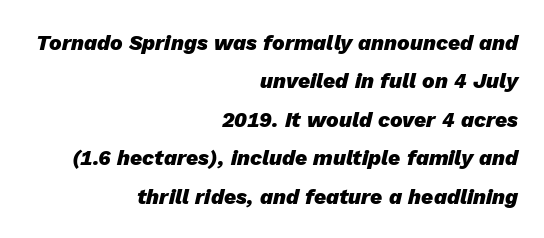
Q: Is the text bold? A: Yes.
Q: Is the text italic (slanted)? A: Yes, it leans right by about 13 degrees.
Q: Is the text underlined? A: No.
Q: How is the paragraph aligned? A: Right-aligned.
Q: Is the spacing between letters normal or unusually wide? A: Normal.
